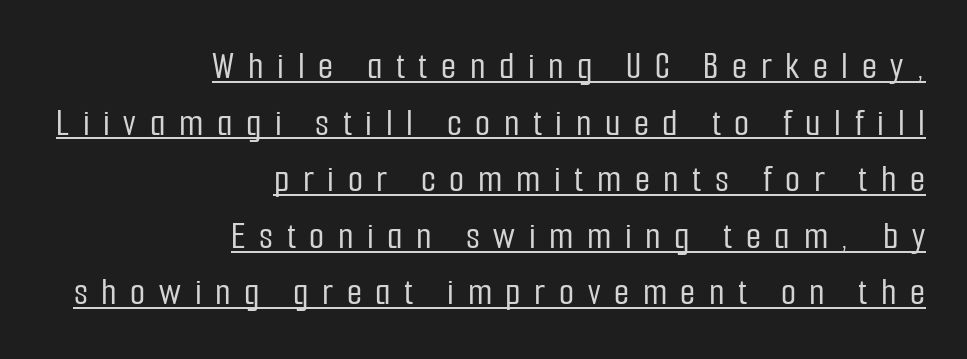
The image shows 39 px condensed sans-serif type, upright; set right-aligned, normal line spacing (1.45x), unusually wide letter spacing (+0.35 em), underlined; low stroke contrast and a medium x-height.
